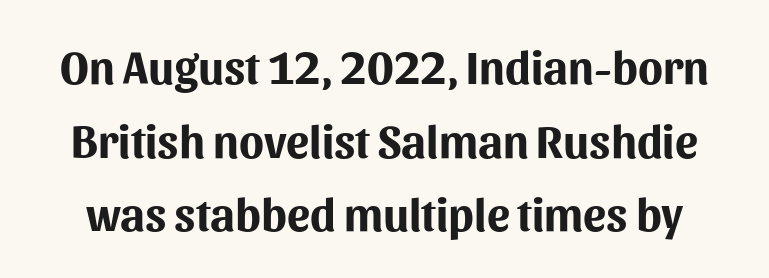
Anything drawn beneath the words? Only blank space. The letters carry no serifs — their stems end cleanly without finishing strokes. Think of a printed novel: that variable character pitch is what you see here. These lines sit exactly where default settings would place them. No extra tracking has been applied to these lines. Does the weight exceed regular? Yes, all the way to bold.
